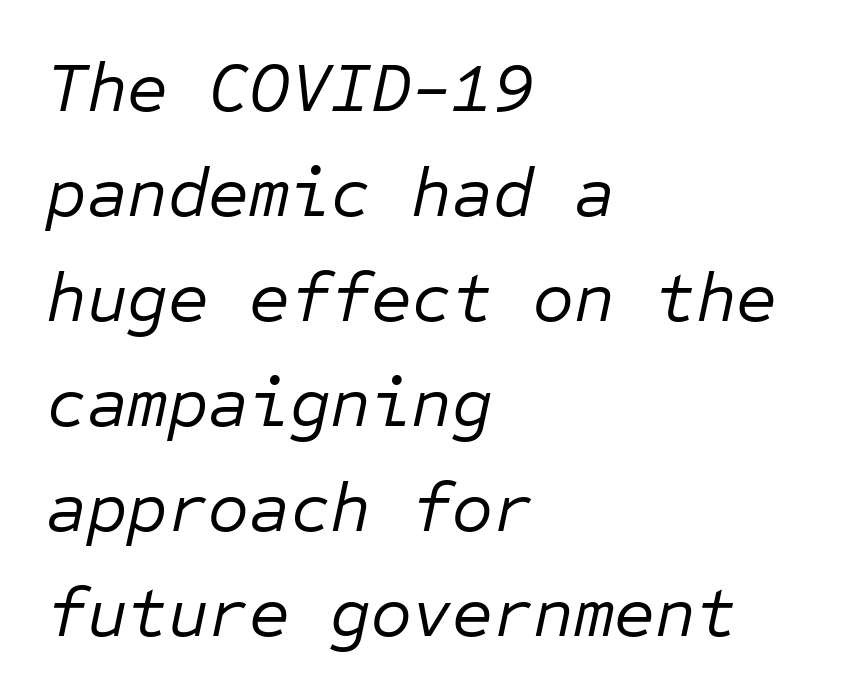
The leading is moderate, giving the passage an even texture. Is this a heavy cut? Hardly; it is regular or lighter. The gap between lines stays unmarked. Looks like terminal output: every glyph gets an equal slot.
